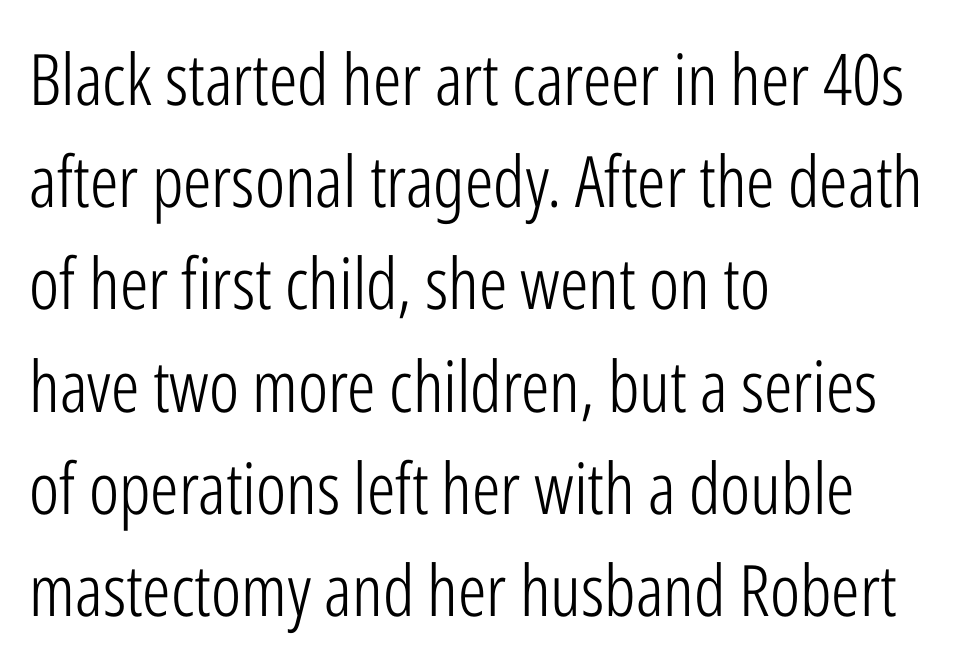
{"serif": "no", "italic": "no", "bold": "no", "weight": "light", "width": "condensed", "stroke_contrast": "low", "x_height": "medium", "monospaced": "no", "underline": "no", "align": "left", "line_spacing": "normal", "line_spacing_ratio": 1.44, "letter_spacing": "normal", "letter_spacing_em": 0.0, "glyph_px": 71}
